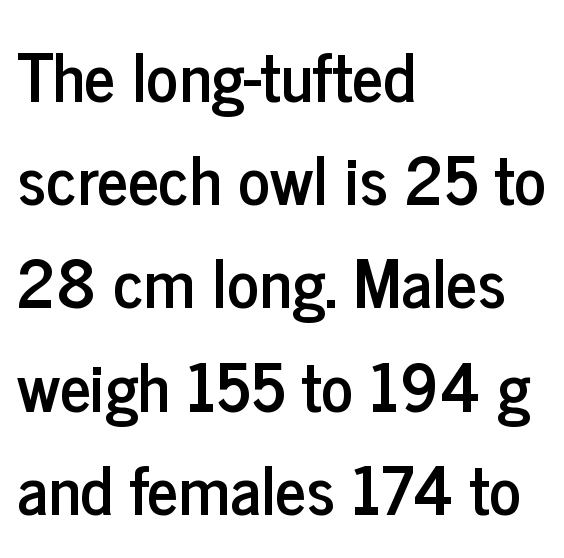
Line starts are locked; line ends wander. The gap between lines stays unmarked. The type sits square on the baseline with zero lean. The lines sit at an ordinary, default distance from one another. Note: no serifs on the glyphs. Proportional: the letters do not fall into vertical columns.
